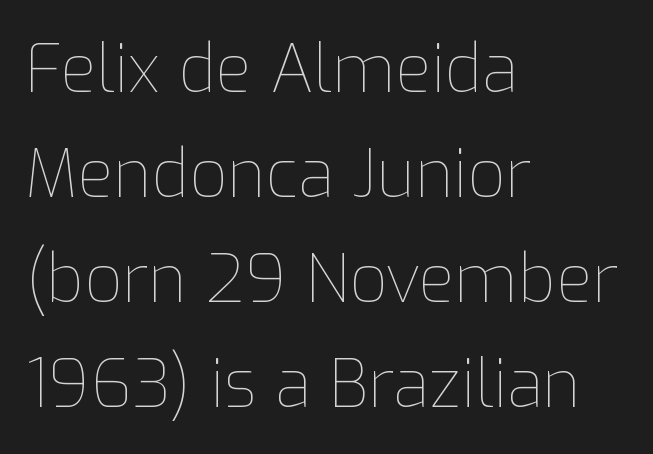
Summary of vertical rhythm: regular, with standard interline spacing. Descenders are the only things crossing below the line. This is roman type, the default non-slanted kind. There is no visible air inserted between adjacent glyphs. Counters stay open thanks to moderate or lighter strokes.
